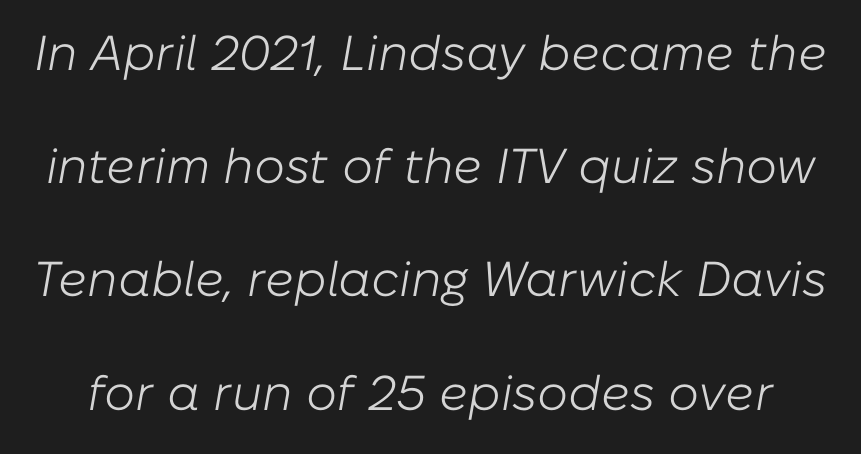
Q: Is the text bold? A: No.
Q: Is the text italic (slanted)? A: Yes, it leans right by about 10 degrees.
Q: Is the text underlined? A: No.
Q: Is the spacing between letters normal or unusually wide? A: Normal.
Q: Is the spacing between lines tight, normal or loose? A: Loose.
Q: Width (condensed, normal, or wide)? A: Normal.
Q: Stroke contrast? A: Low.
Q: x-height? A: Medium.
Q: Monospaced? A: No.
